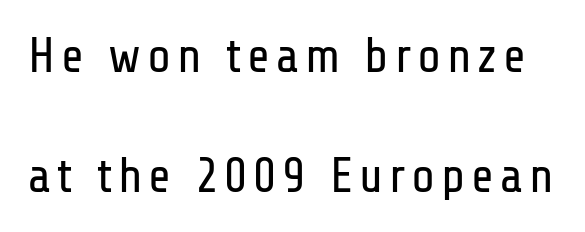
Clear beneath every line of the passage. This rendering employs a face without finishing strokes, i.e., a sans-serif. These lines are rendered in a variable-pitch font. The letterforms sit at book weight or below. The lines are spread far apart with generous leading.
